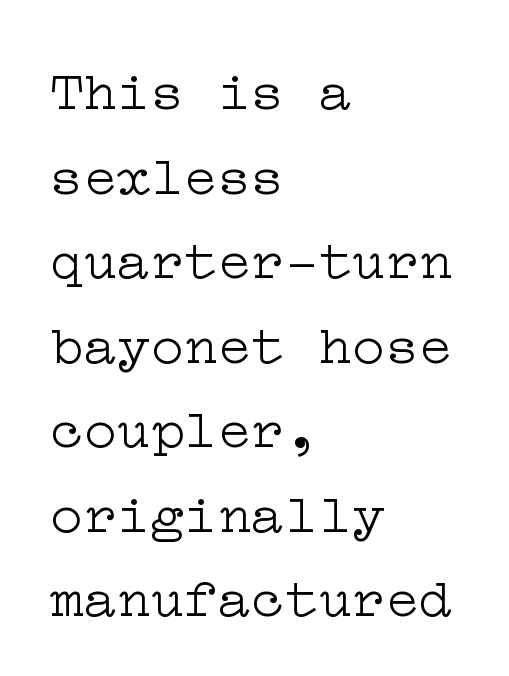
Q: Is the text bold? A: No.
Q: Is the text italic (slanted)? A: No, it is upright.
Q: Is the typeface a serif or a sans-serif typeface? A: Serif.
Q: Is the text underlined? A: No.
Q: How is the paragraph aligned? A: Left-aligned.
Q: Is the spacing between letters normal or unusually wide? A: Normal.
Q: Is the spacing between lines tight, normal or loose? A: Normal.
Q: Width (condensed, normal, or wide)? A: Wide.
Q: Stroke contrast? A: Low.
Q: x-height? A: Medium.
